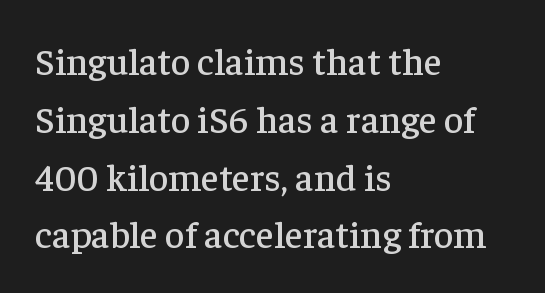
The letters stand straight up with perfectly vertical stems. Yep, those are serifs on the letters. The lines in this sample share a left origin and differ only in where they stop. Reading down the column, the eye jumps a familiar distance to each next line. Any mark beneath the type? The region is blank.
